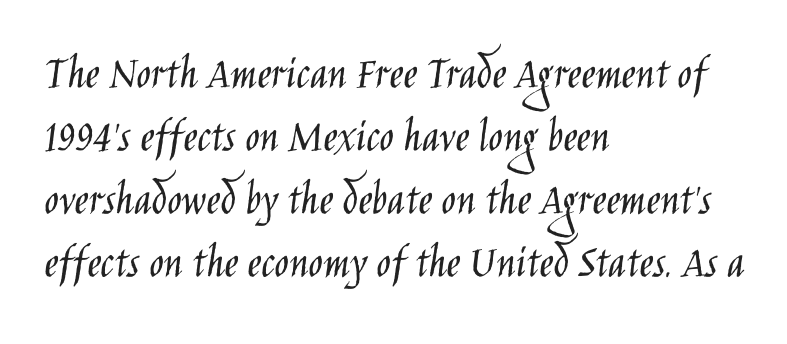
{"serif": "no", "bold": "no", "weight": "light", "width": "condensed", "stroke_contrast": "low", "x_height": "large", "monospaced": "no", "underline": "no", "align": "left", "line_spacing": "normal", "line_spacing_ratio": 1.31, "letter_spacing": "normal", "letter_spacing_em": 0.0, "glyph_px": 48}
